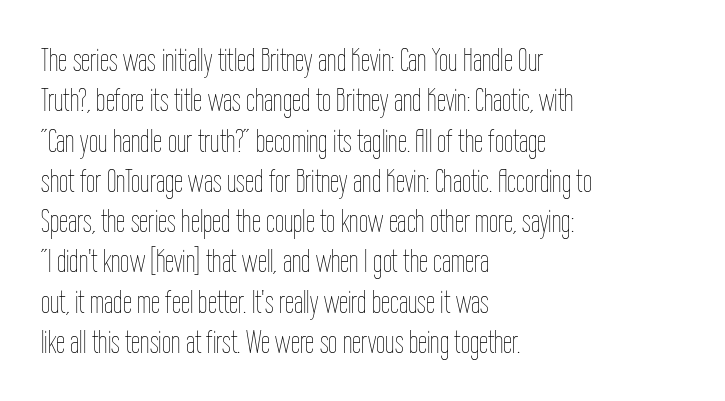
The image shows 33 px thin, condensed type, upright; set left-aligned, line spacing 1.22x, normal letter spacing, not underlined; low stroke contrast and a medium x-height.
